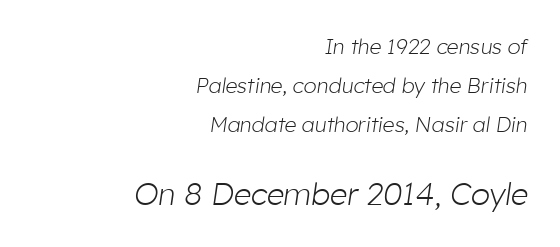
{"italic": "yes", "lean": "right", "slant_degrees": 8, "bold": "no", "weight": "light", "width": "normal", "stroke_contrast": "low", "x_height": "medium", "monospaced": "no", "underline": "no", "align": "right", "line_spacing_ratio": 1.85, "letter_spacing": "normal", "letter_spacing_em": 0.0, "larger_block": "second", "size_ratio": 1.48, "glyph_px": 31}
